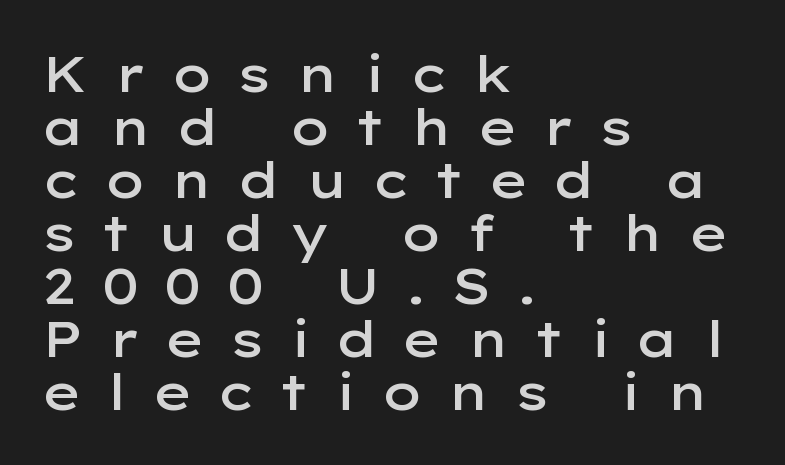
The image shows 50 px semibold, wide sans-serif type, upright; set left-aligned, tight line spacing (1.06x), unusually wide letter spacing (+0.48 em), not underlined; low stroke contrast and a medium x-height.
